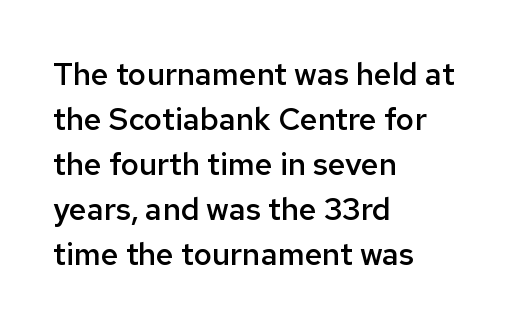
{"serif": "no", "italic": "no", "bold": "semi", "weight": "semibold", "width": "normal", "stroke_contrast": "low", "x_height": "medium", "monospaced": "no", "underline": "no", "align": "left", "line_spacing": "normal", "line_spacing_ratio": 1.45, "letter_spacing": "normal", "letter_spacing_em": 0.0, "glyph_px": 31}
